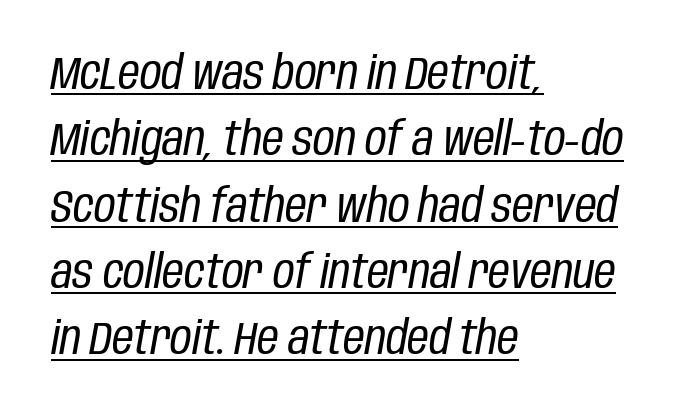
Q: Is the text bold? A: No.
Q: Is the text italic (slanted)? A: Yes, it leans right by about 10 degrees.
Q: Is the text underlined? A: Yes.
Q: How is the paragraph aligned? A: Left-aligned.
Q: Is the spacing between letters normal or unusually wide? A: Normal.
Q: Is the spacing between lines tight, normal or loose? A: Normal.
Q: Width (condensed, normal, or wide)? A: Condensed.
Q: Stroke contrast? A: Low.
Q: x-height? A: Large.
Q: Monospaced? A: No.
